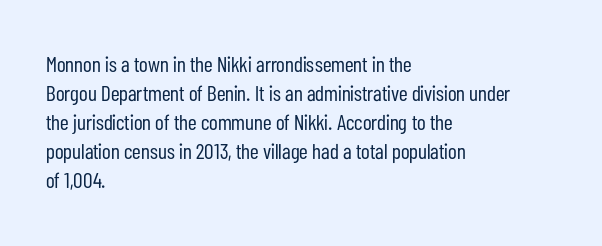
The image shows 22 px text type, upright; set left-aligned, normal line spacing (1.32x), normal letter spacing, not underlined.
